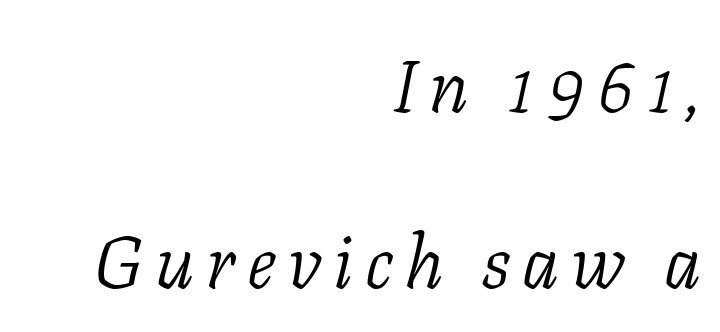
Proportional: the letters do not fall into vertical columns. The letterforms sit at book weight or below. To sum up the face: it has serifs. The rag falls on the left side of this text block.
